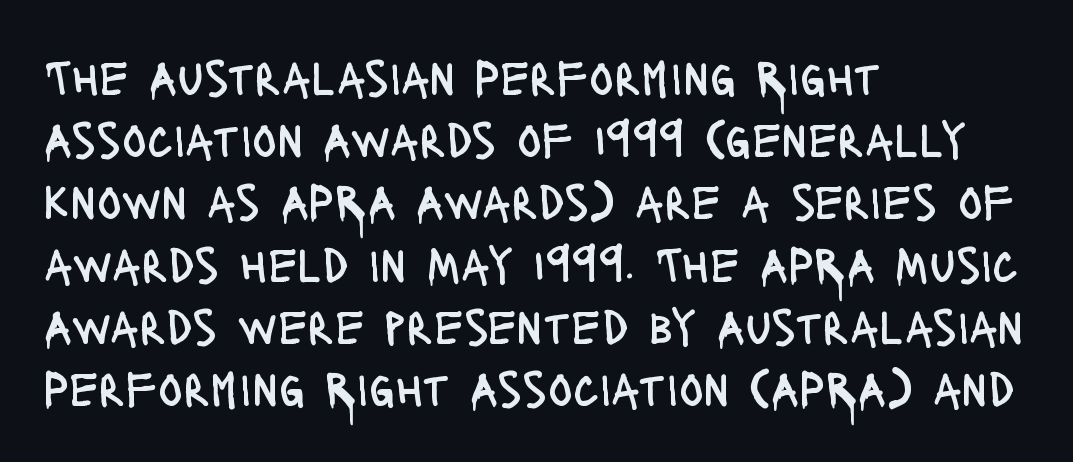
The image shows 51 px regular-weight, condensed sans-serif type, upright; set left-aligned, line spacing 1.22x, normal letter spacing, not underlined; low stroke contrast and a large x-height.
